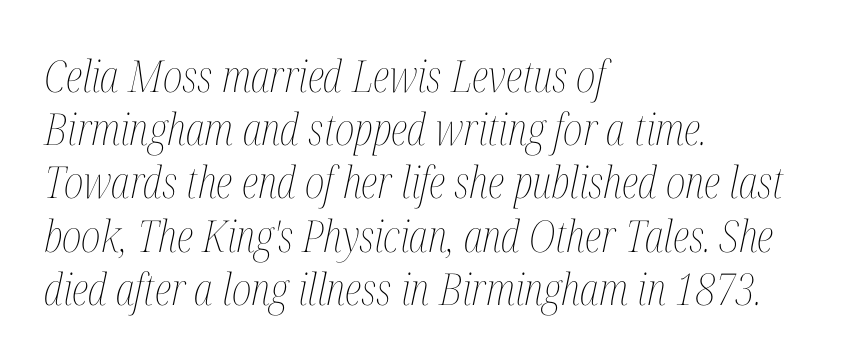
{"italic": "yes", "lean": "right", "slant_degrees": 12, "bold": "no", "weight": "thin", "width": "condensed", "stroke_contrast": "medium", "x_height": "medium", "monospaced": "no", "underline": "no", "align": "left", "line_spacing_ratio": 1.21, "letter_spacing": "normal", "letter_spacing_em": 0.0, "glyph_px": 44}
